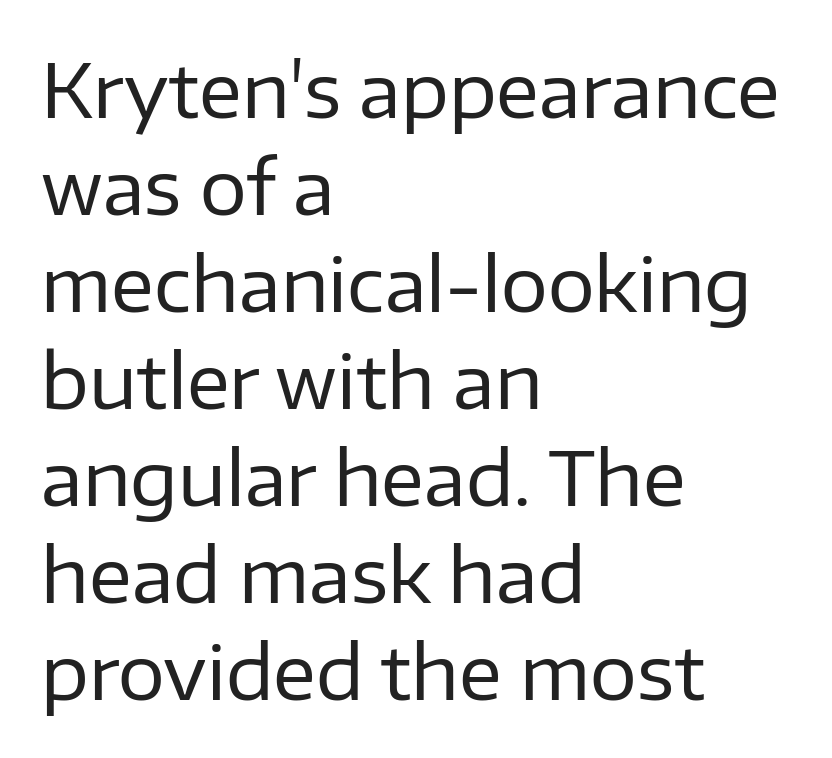
{"serif": "no", "italic": "no", "bold": "no", "weight": "regular", "width": "normal", "stroke_contrast": "low", "x_height": "medium", "monospaced": "no", "underline": "no", "align": "left", "line_spacing": "normal", "line_spacing_ratio": 1.31, "letter_spacing": "normal", "letter_spacing_em": 0.0, "glyph_px": 74}
